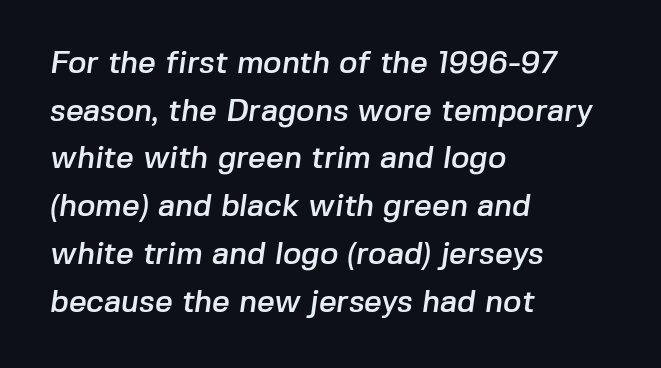
Q: Is the typeface a serif or a sans-serif typeface? A: Sans-serif.
Q: Is the text underlined? A: No.
Q: How is the paragraph aligned? A: Left-aligned.
Q: Is the spacing between letters normal or unusually wide? A: Normal.
Q: Is the spacing between lines tight, normal or loose? A: Normal.
Q: Width (condensed, normal, or wide)? A: Normal.
Q: Stroke contrast? A: Low.
Q: x-height? A: Medium.
Q: Monospaced? A: No.
